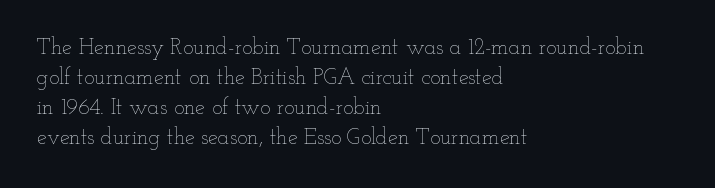
{"italic": "no", "bold": "no", "underline": "no", "align": "left", "line_spacing": "normal", "line_spacing_ratio": 1.37, "letter_spacing": "normal", "letter_spacing_em": 0.0, "glyph_px": 22}
